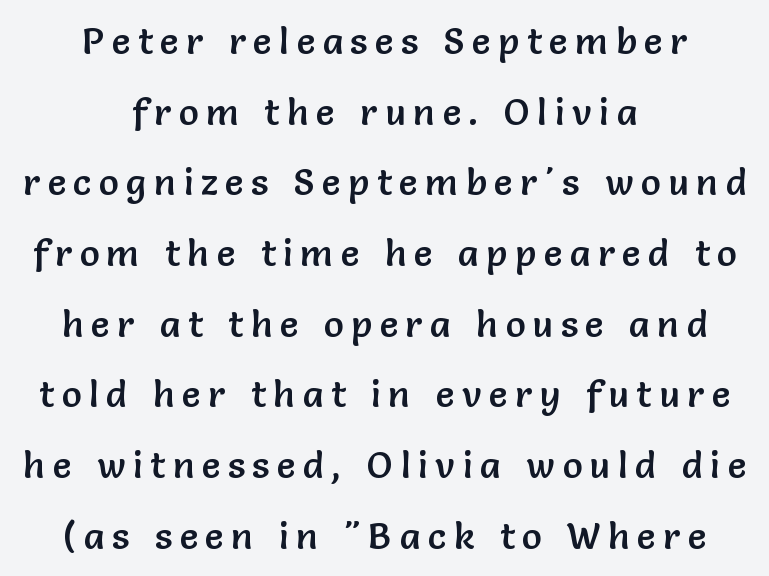
{"serif": "no", "italic": "no", "width": "normal", "stroke_contrast": "low", "x_height": "medium", "monospaced": "no", "underline": "no", "align": "center", "line_spacing": "loose", "line_spacing_ratio": 1.91, "letter_spacing": "wide", "letter_spacing_em": 0.21, "glyph_px": 37}
